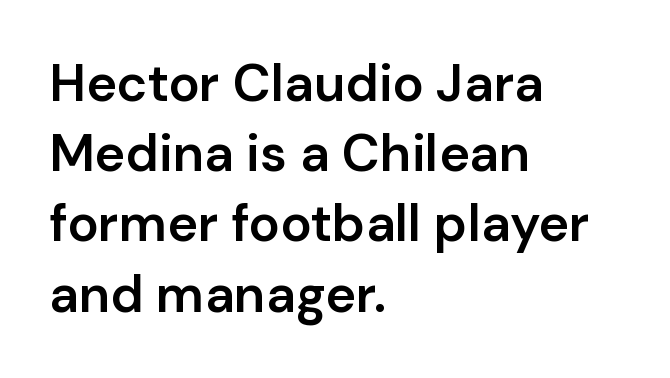
Q: Is the text bold? A: Semi-bold.
Q: Is the text italic (slanted)? A: No, it is upright.
Q: Is the typeface a serif or a sans-serif typeface? A: Sans-serif.
Q: Is the text underlined? A: No.
Q: How is the paragraph aligned? A: Left-aligned.
Q: Is the spacing between letters normal or unusually wide? A: Normal.
Q: Is the spacing between lines tight, normal or loose? A: Normal.
Q: Width (condensed, normal, or wide)? A: Normal.
Q: Stroke contrast? A: Low.
Q: x-height? A: Medium.
Q: Monospaced? A: No.
